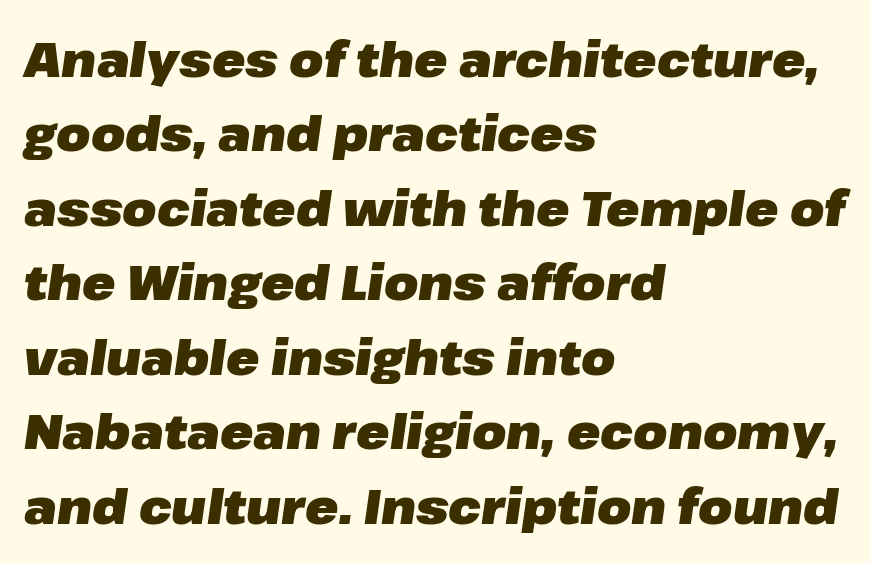
Q: Is the text bold? A: Yes.
Q: Is the text italic (slanted)? A: Yes, it leans right by about 8 degrees.
Q: Is the text underlined? A: No.
Q: How is the paragraph aligned? A: Left-aligned.
Q: Is the spacing between letters normal or unusually wide? A: Normal.
Q: Is the spacing between lines tight, normal or loose? A: Normal.
Q: Width (condensed, normal, or wide)? A: Normal.
Q: Stroke contrast? A: Low.
Q: x-height? A: Medium.
Q: Monospaced? A: No.
